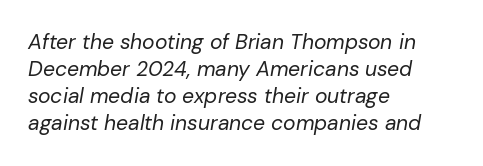
Casual observation: everything's shoved over to the left. These lines keep a tight, regular rhythm from letter to letter. Reading down the column, the eye jumps a familiar distance to each next line. The words here are not underlined.
